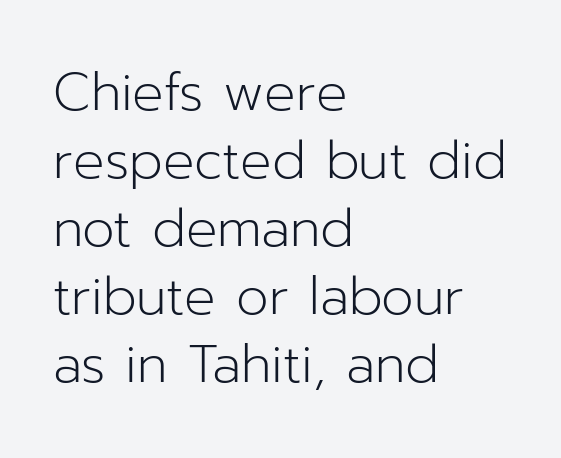
Q: Is the text bold? A: No.
Q: Is the text italic (slanted)? A: No, it is upright.
Q: Is the typeface a serif or a sans-serif typeface? A: Sans-serif.
Q: Is the text underlined? A: No.
Q: How is the paragraph aligned? A: Left-aligned.
Q: Is the spacing between letters normal or unusually wide? A: Normal.
Q: Is the spacing between lines tight, normal or loose? A: Normal.
Q: Width (condensed, normal, or wide)? A: Normal.
Q: Stroke contrast? A: Low.
Q: x-height? A: Medium.
Q: Monospaced? A: No.
